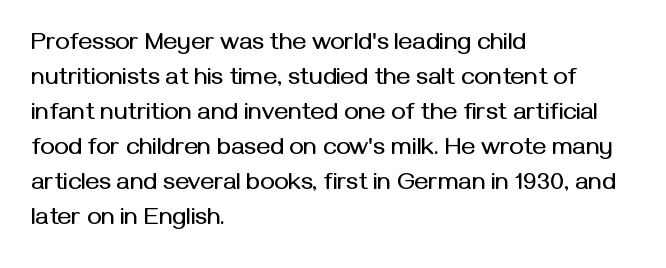
Style check: upright. The designer left line spacing at the default. Casual observation: everything's shoved over to the left. Tracking here is standard; glyphs follow each other at the usual distance. The foot of each line stays bare and open.
